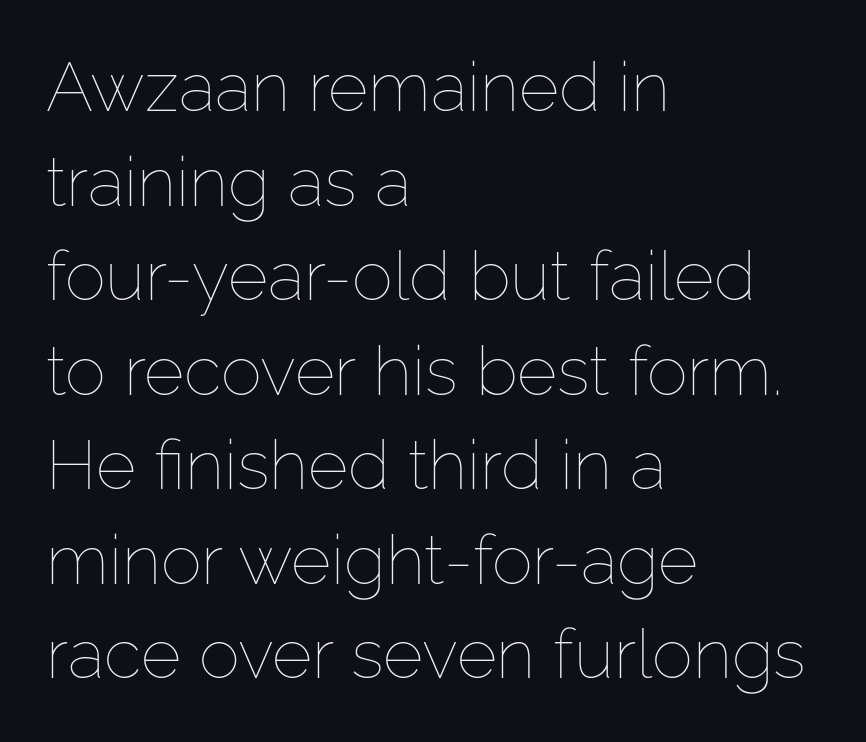
Q: Is the text bold? A: No.
Q: Is the text italic (slanted)? A: No, it is upright.
Q: Is the text underlined? A: No.
Q: How is the paragraph aligned? A: Left-aligned.
Q: Is the spacing between letters normal or unusually wide? A: Normal.
Q: Is the spacing between lines tight, normal or loose? A: Normal.
Q: Width (condensed, normal, or wide)? A: Normal.
Q: Stroke contrast? A: Low.
Q: x-height? A: Medium.
Q: Monospaced? A: No.
